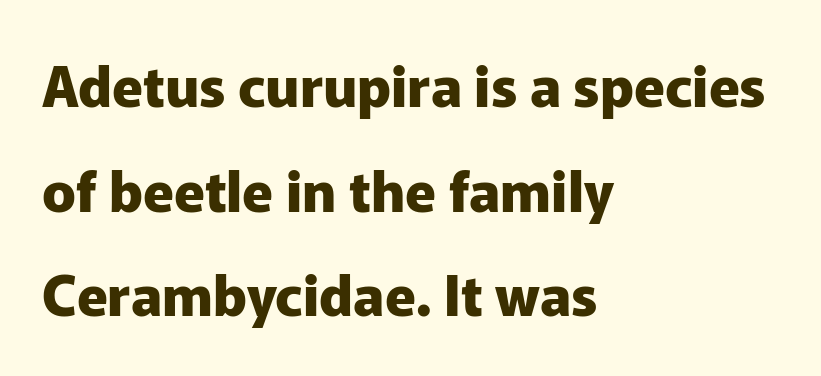
Quick note: underline off. Notice how the stems are strictly vertical — no italics here. Standard letterfit; no display-style spreading of the glyphs. All the whitespace from short lines collects on the right. The passage shown is typed in a proportional face where columns would drift. No feet cap the strokes, marking this as sans-serif type.
